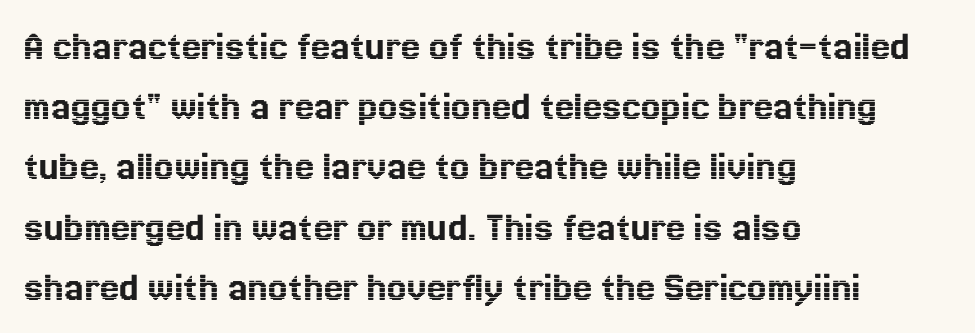
The image shows 43 px text type, upright; set left-aligned, normal line spacing (1.4x), normal letter spacing, not underlined; a medium x-height.
